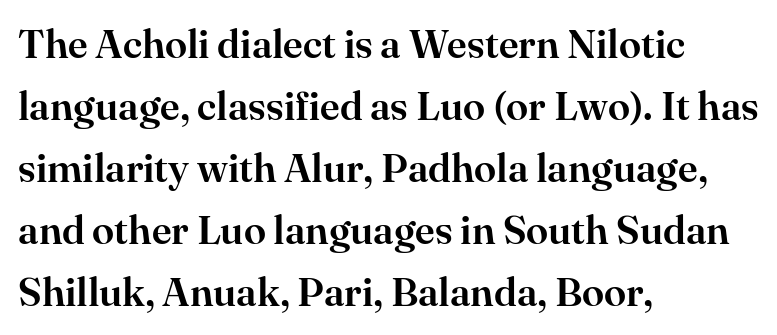
Q: Is the text italic (slanted)? A: No, it is upright.
Q: Is the typeface a serif or a sans-serif typeface? A: Serif.
Q: Is the text underlined? A: No.
Q: How is the paragraph aligned? A: Left-aligned.
Q: Is the spacing between letters normal or unusually wide? A: Normal.
Q: Is the spacing between lines tight, normal or loose? A: Normal.
Q: Width (condensed, normal, or wide)? A: Normal.
Q: Stroke contrast? A: High.
Q: x-height? A: Small.
Q: Monospaced? A: No.
